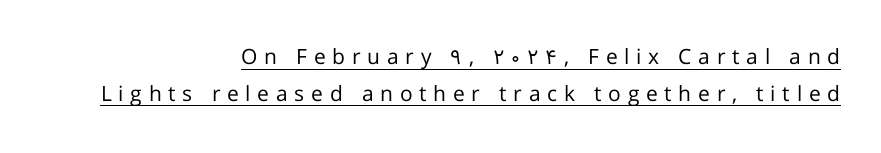
Every character sits straight up, as roman type does. This is not heavy type; no bold has been used. Is there an underline? Yes — a line sits under the letters. How are the letters spaced? Widely, with obvious added tracking.
